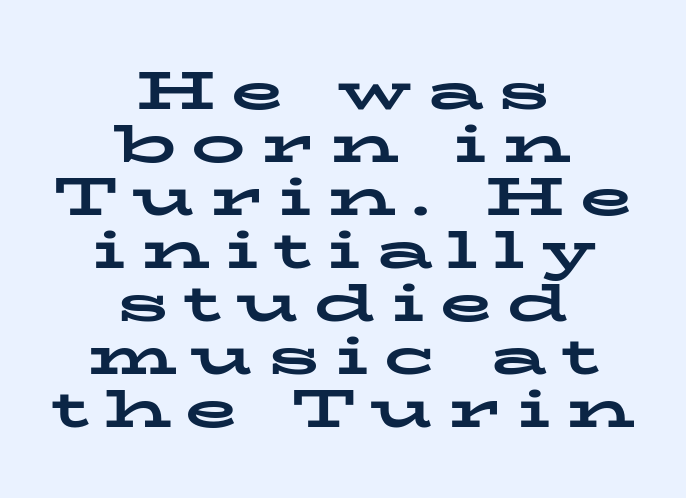
{"serif": "yes", "italic": "no", "bold": "yes", "weight": "bold", "width": "wide", "stroke_contrast": "low", "x_height": "medium", "monospaced": "no", "underline": "no", "align": "center", "line_spacing": "tight", "line_spacing_ratio": 0.98, "letter_spacing": "wide", "letter_spacing_em": 0.28, "glyph_px": 54}
